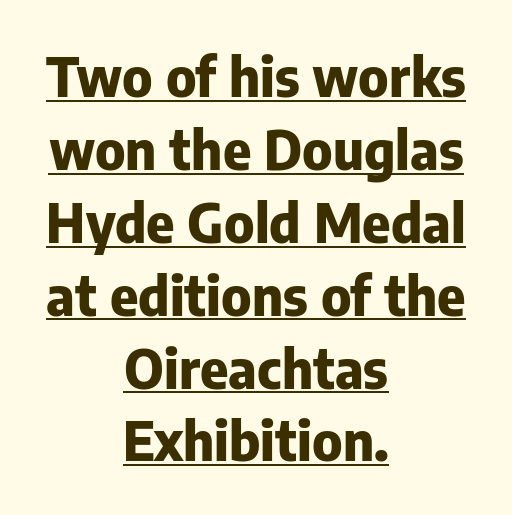
The image shows 54 px heavy sans-serif type, upright; set centered, normal line spacing (1.35x), normal letter spacing, underlined; low stroke contrast and a medium x-height.
